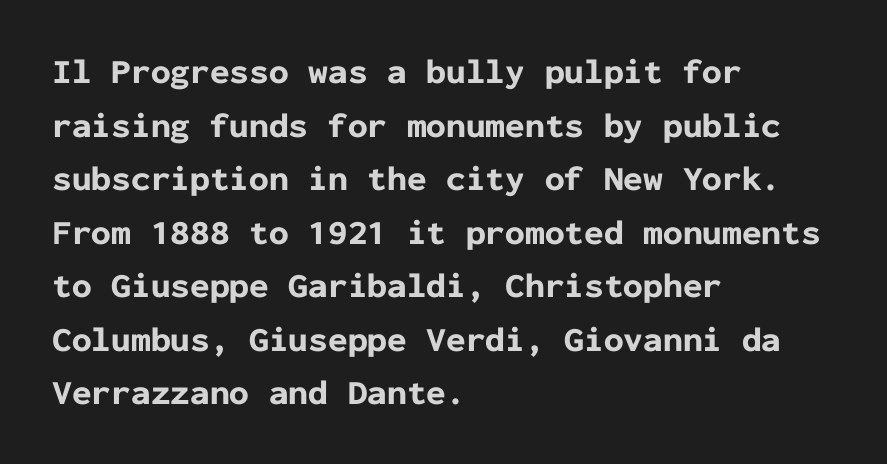
Q: Is the text bold? A: Yes.
Q: Is the text italic (slanted)? A: No, it is upright.
Q: Is the typeface a serif or a sans-serif typeface? A: Sans-serif.
Q: Is the text underlined? A: No.
Q: How is the paragraph aligned? A: Left-aligned.
Q: Is the spacing between letters normal or unusually wide? A: Normal.
Q: Is the spacing between lines tight, normal or loose? A: Normal.
Q: Width (condensed, normal, or wide)? A: Normal.
Q: Stroke contrast? A: Low.
Q: x-height? A: Medium.
Q: Monospaced? A: Yes.
